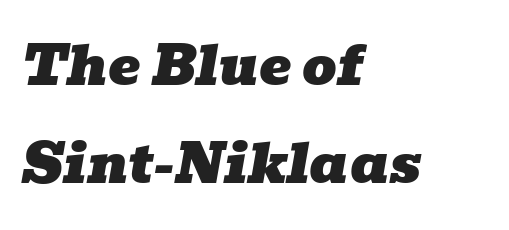
Q: Is the text italic (slanted)? A: Yes, it leans right by about 10 degrees.
Q: Is the typeface a serif or a sans-serif typeface? A: Serif.
Q: Is the text underlined? A: No.
Q: How is the paragraph aligned? A: Left-aligned.
Q: Is the spacing between letters normal or unusually wide? A: Normal.
Q: Width (condensed, normal, or wide)? A: Wide.
Q: Stroke contrast? A: Low.
Q: x-height? A: Medium.
Q: Monospaced? A: No.
